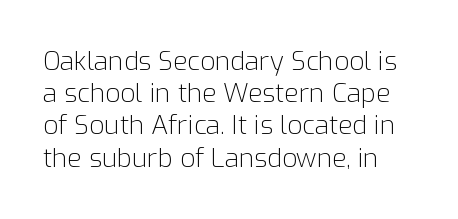
Q: Is the text bold? A: No.
Q: Is the text italic (slanted)? A: No, it is upright.
Q: Is the text underlined? A: No.
Q: Is the spacing between letters normal or unusually wide? A: Normal.
